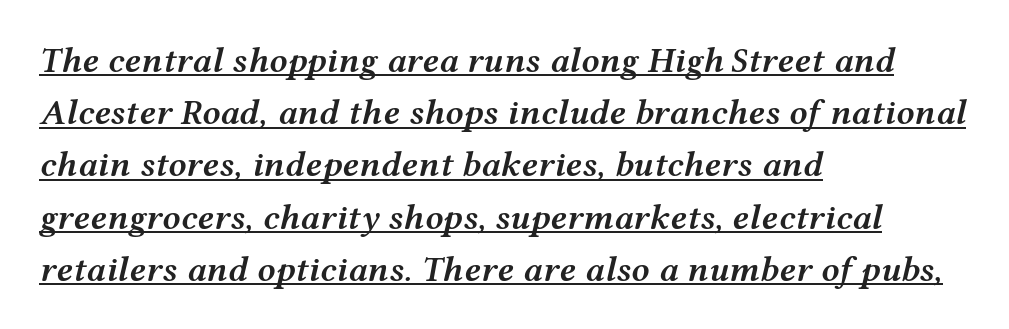
The image shows 36 px semibold, wide type, italic (leaning right); set left-aligned, normal line spacing (1.45x), normal letter spacing, underlined; medium stroke contrast and a medium x-height.
